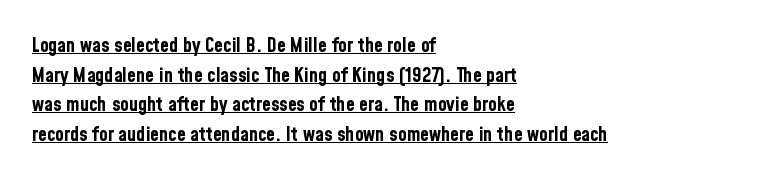
The image shows 20 px bold type, upright; set left-aligned, normal line spacing (1.48x), normal letter spacing, underlined.
